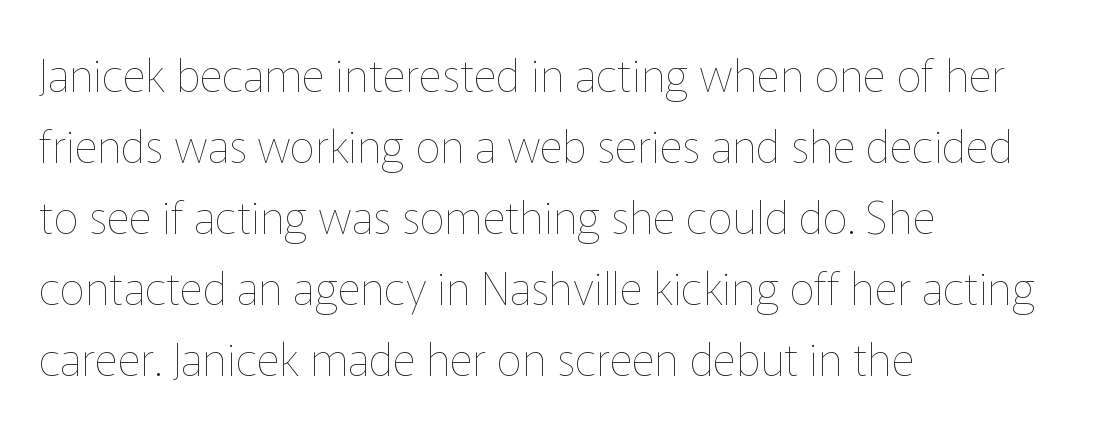
The image shows 45 px thin type, upright; set left-aligned, normal line spacing (1.58x), normal letter spacing, not underlined; low stroke contrast and a medium x-height.
